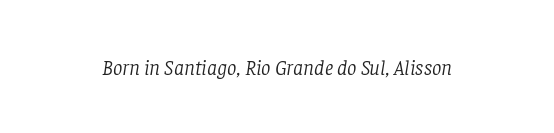
Q: Is the text bold? A: No.
Q: Is the text italic (slanted)? A: Yes, it leans right by about 8 degrees.
Q: Is the text underlined? A: No.
Q: Is the spacing between letters normal or unusually wide? A: Normal.
